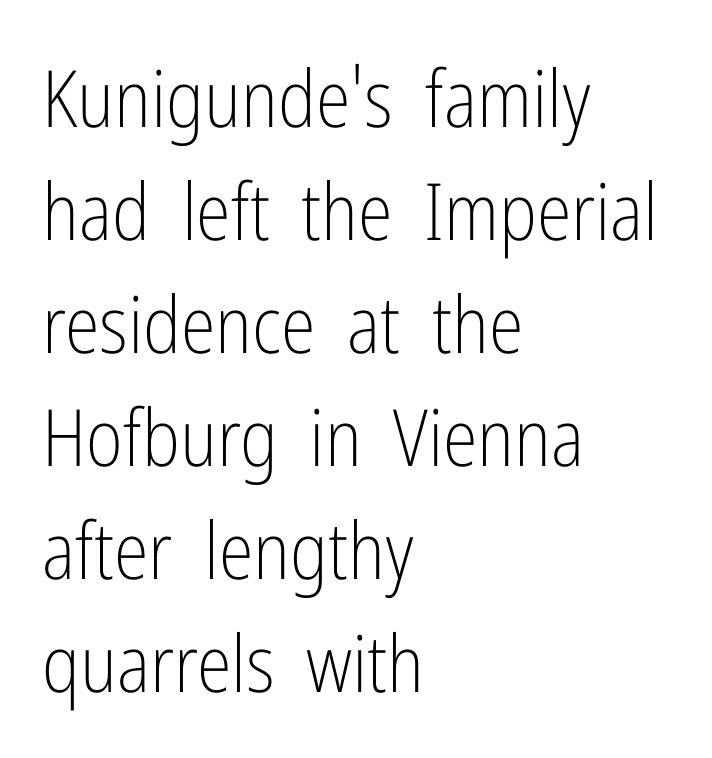
The block of text has a typical density, with ordinary space between rows. Nothing heavy about these letters — not bold at all. Descender tails drop into unmarked territory. Nobody touched the tracking dial on this one. I'd call this a sans setting — the letters go barefoot. A typesetter would mark this as roman, not italic.
